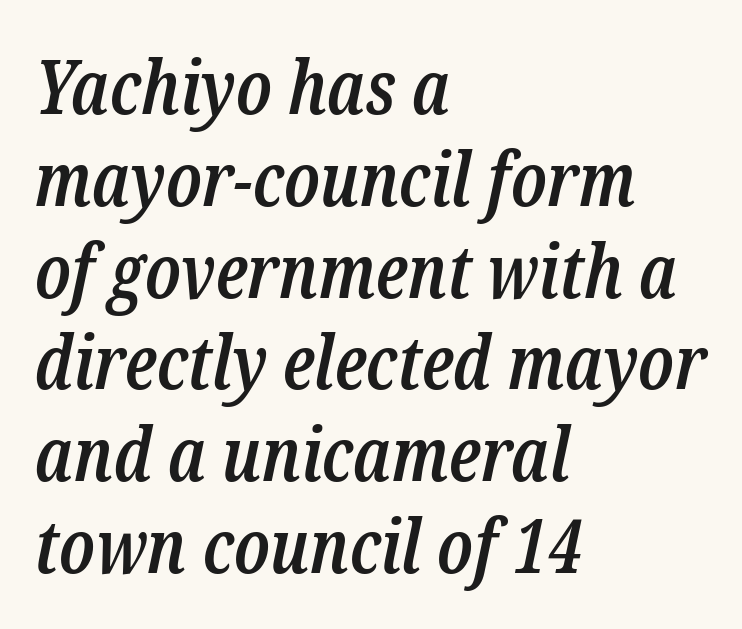
Check the space under the baseline: it is left empty. The face used here is proportionally spaced, like ordinary book or web type. Slanted lettering throughout. The gaps between neighbouring characters are ordinary and unremarkable. All the whitespace from short lines collects on the right. The letters are semibold — heavier than regular but short of a full bold.
